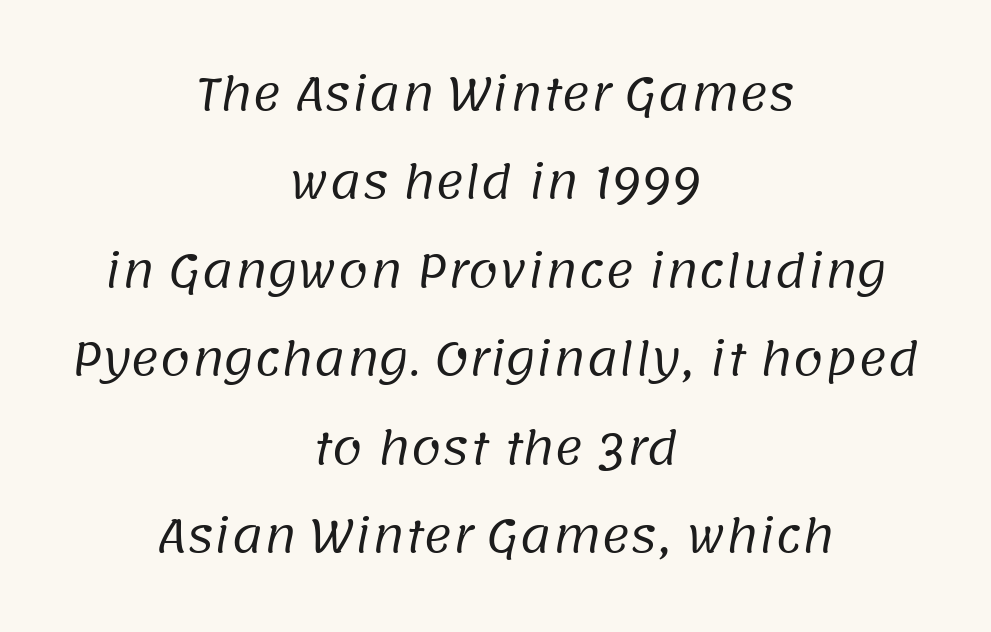
{"serif": "no", "bold": "no", "weight": "regular", "width": "normal", "stroke_contrast": "low", "x_height": "large", "monospaced": "no", "underline": "no", "align": "center", "line_spacing": "loose", "line_spacing_ratio": 2.01, "letter_spacing": "normal", "letter_spacing_em": 0.0, "glyph_px": 44}
